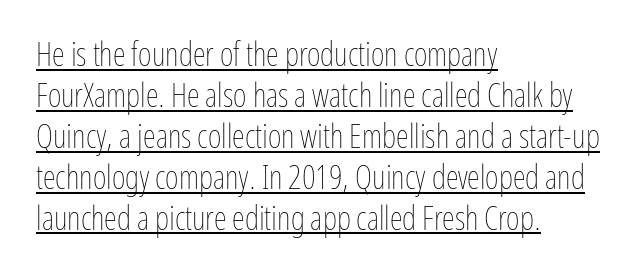
The image shows 33 px thin, condensed type, upright; set left-aligned, line spacing 1.24x, normal letter spacing, underlined; low stroke contrast and a medium x-height.
